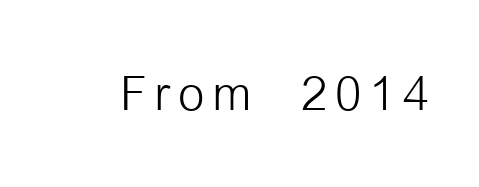
{"serif": "no", "italic": "no", "bold": "no", "weight": "light", "width": "condensed", "stroke_contrast": "low", "x_height": "medium", "monospaced": "no", "underline": "no", "glyph_px": 68}
